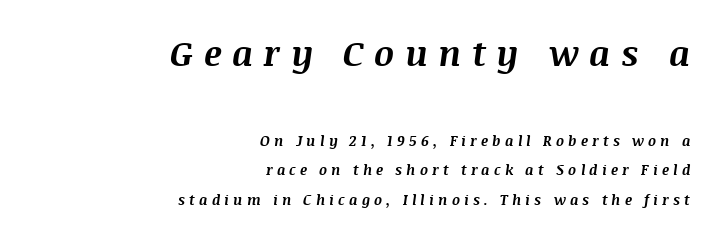
Q: Is the text bold? A: Yes.
Q: Is the text italic (slanted)? A: Yes, it leans right by about 8 degrees.
Q: Is the text underlined? A: No.
Q: How is the paragraph aligned? A: Right-aligned.
Q: Is the spacing between letters normal or unusually wide? A: Unusually wide.
Q: Is the spacing between lines tight, normal or loose? A: Loose.
Q: Which block of text is set in a larger size, the first (top) or the second (bottom)? A: The first (top) one.
Q: Width (condensed, normal, or wide)? A: Normal.
Q: Stroke contrast? A: Medium.
Q: x-height? A: Large.
Q: Monospaced? A: No.
